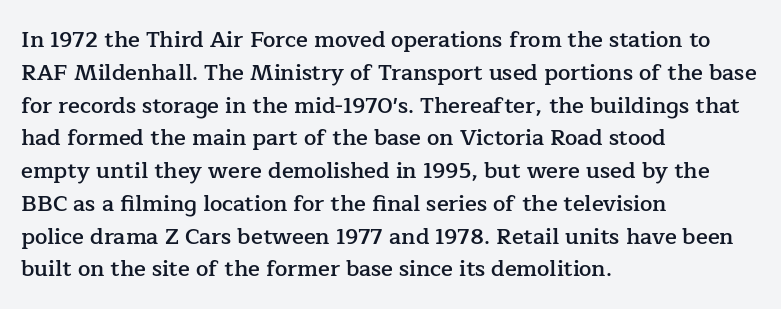
{"italic": "no", "bold": "semi", "underline": "no", "align": "left", "line_spacing": "normal", "line_spacing_ratio": 1.49, "letter_spacing": "normal", "letter_spacing_em": 0.0, "glyph_px": 22}
